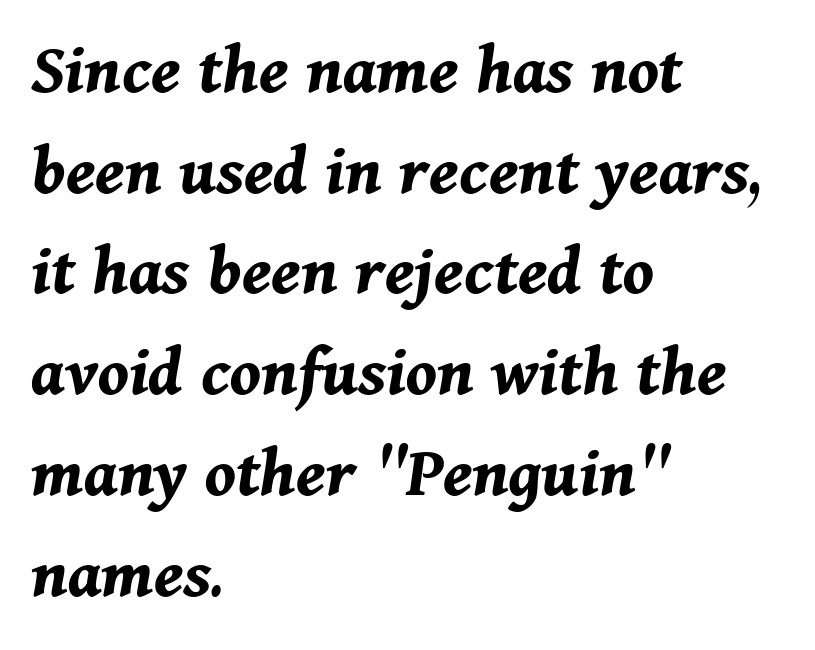
Q: Is the text bold? A: Yes.
Q: Is the text italic (slanted)? A: Yes, it leans right by about 11 degrees.
Q: Is the text underlined? A: No.
Q: How is the paragraph aligned? A: Left-aligned.
Q: Is the spacing between letters normal or unusually wide? A: Normal.
Q: Is the spacing between lines tight, normal or loose? A: Normal.
Q: Width (condensed, normal, or wide)? A: Normal.
Q: Stroke contrast? A: Medium.
Q: x-height? A: Medium.
Q: Monospaced? A: No.
